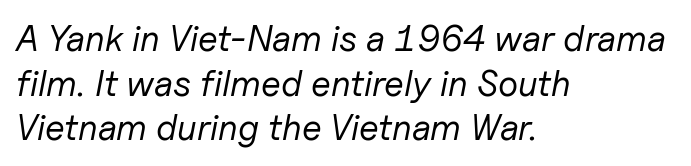
The image shows 36 px regular-weight type, italic (leaning right); set left-aligned, line spacing 1.24x, normal letter spacing, not underlined; low stroke contrast and a medium x-height.
